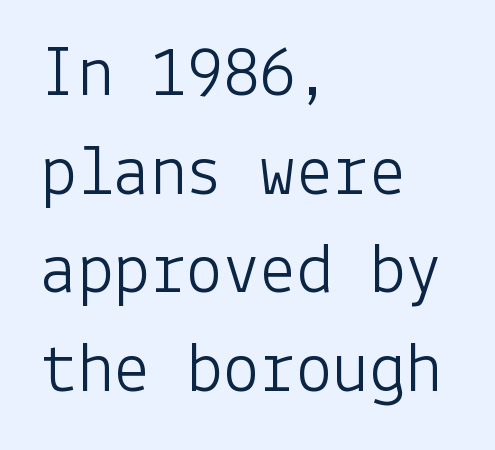
The image shows 73 px light sans-serif type, upright; set left-aligned, normal line spacing (1.35x), normal letter spacing, not underlined; low stroke contrast and a medium x-height.
